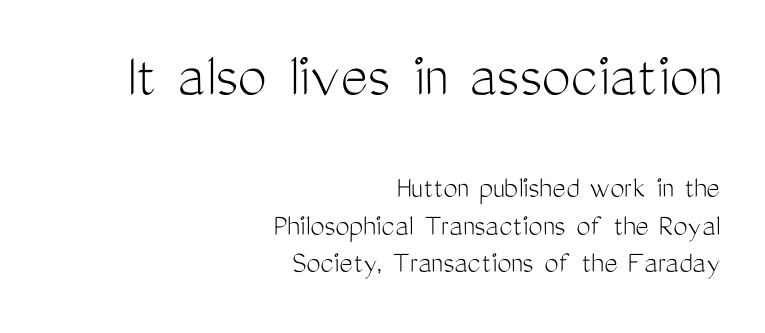
The image shows 65 px light, condensed sans-serif type, upright; set right-aligned, line spacing 1.16x, normal letter spacing, not underlined; the first (top) block is 2.03x larger; medium stroke contrast and a medium x-height.
